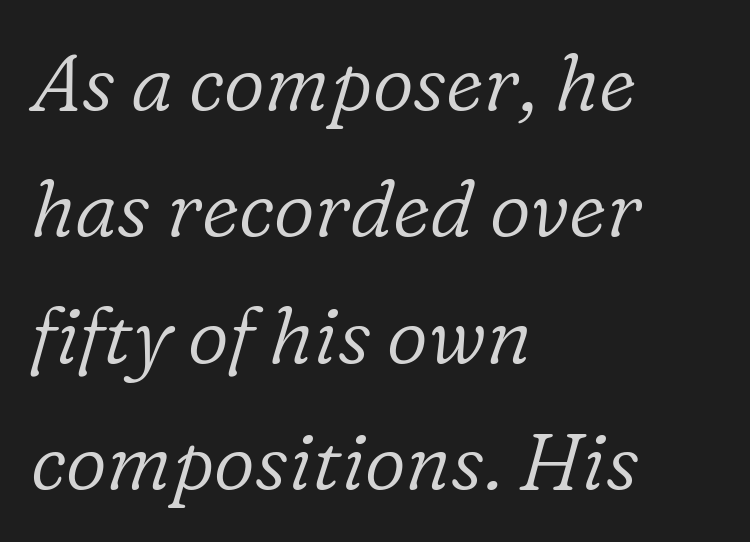
Proportional: the letters do not fall into vertical columns. Characters are canted at an angle relative to the baseline's perpendicular. Old-style or modern, the face here clearly has serifs. A clean baseline with only descenders dipping below it.
